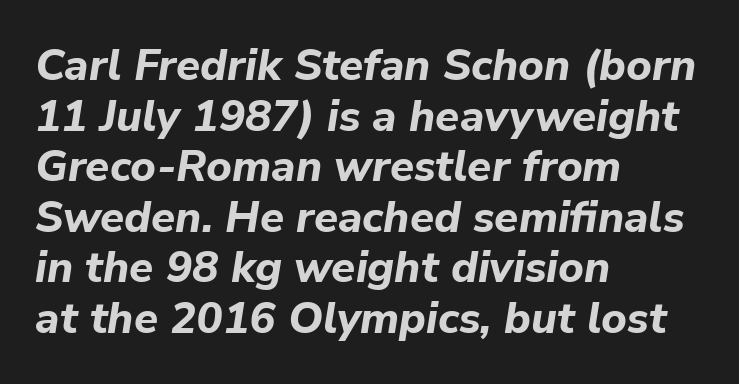
{"italic": "yes", "lean": "right", "slant_degrees": 9, "bold": "yes", "weight": "bold", "width": "normal", "stroke_contrast": "low", "x_height": "medium", "monospaced": "no", "underline": "no", "align": "left", "line_spacing": "tight", "line_spacing_ratio": 1.15, "letter_spacing": "normal", "letter_spacing_em": 0.0, "glyph_px": 44}
